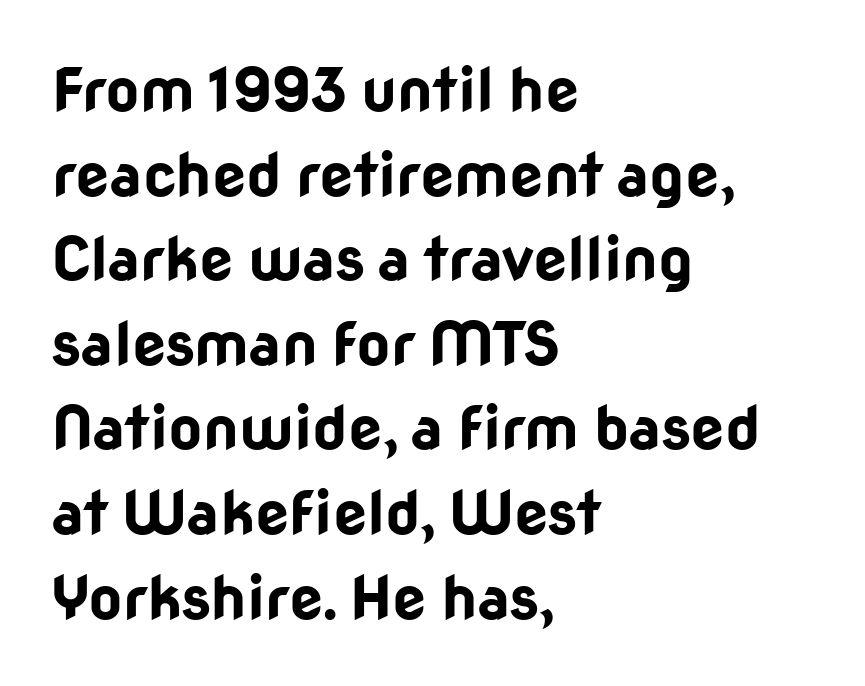
Q: Is the text bold? A: Yes.
Q: Is the text italic (slanted)? A: No, it is upright.
Q: Is the typeface a serif or a sans-serif typeface? A: Sans-serif.
Q: Is the text underlined? A: No.
Q: How is the paragraph aligned? A: Left-aligned.
Q: Is the spacing between letters normal or unusually wide? A: Normal.
Q: Is the spacing between lines tight, normal or loose? A: Normal.
Q: Width (condensed, normal, or wide)? A: Normal.
Q: Stroke contrast? A: Low.
Q: x-height? A: Medium.
Q: Monospaced? A: No.
